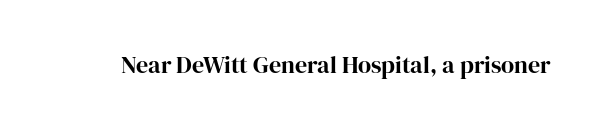
What stands out about the letter spacing? Nothing — it is the standard amount. Upright lettering throughout. Bold? Absolutely — the strokes are thick and heavy. The glyphs are unaccompanied by any horizontal stroke below them.
